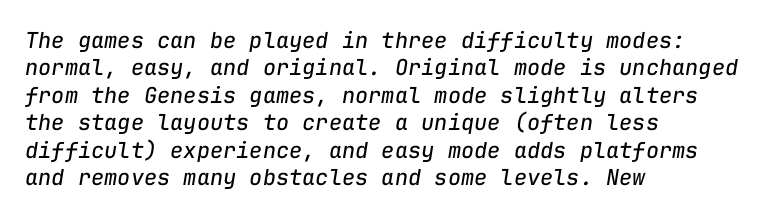
Q: Is the text bold? A: No.
Q: Is the text italic (slanted)? A: Yes, it leans right by about 9 degrees.
Q: Is the text underlined? A: No.
Q: How is the paragraph aligned? A: Left-aligned.
Q: Is the spacing between letters normal or unusually wide? A: Normal.
Q: Is the spacing between lines tight, normal or loose? A: Normal.
